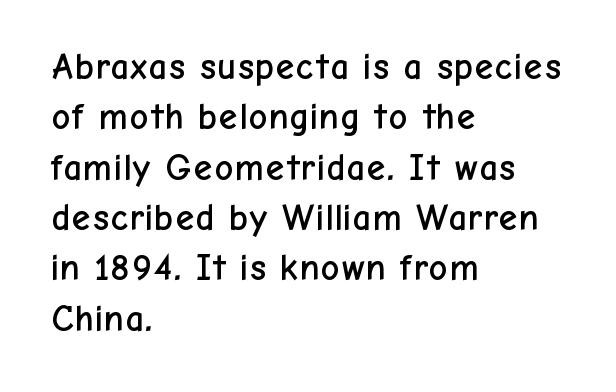
The image shows 37 px sans-serif type, upright; set left-aligned, normal line spacing (1.36x), normal letter spacing, not underlined; low stroke contrast and a medium x-height.
